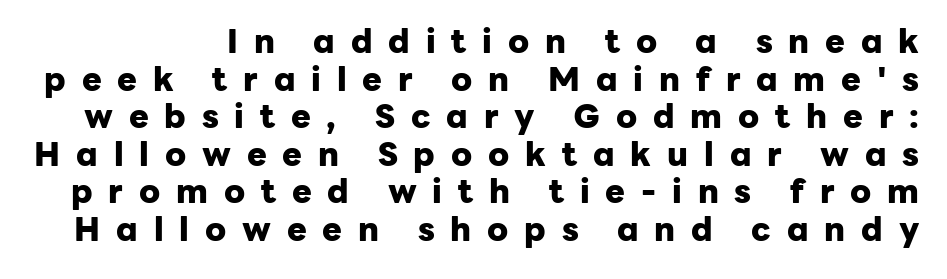
{"serif": "no", "italic": "no", "bold": "yes", "weight": "heavy", "width": "normal", "stroke_contrast": "low", "x_height": "medium", "monospaced": "no", "underline": "no", "line_spacing": "tight", "line_spacing_ratio": 1.14, "letter_spacing": "wide", "letter_spacing_em": 0.48, "glyph_px": 33}
